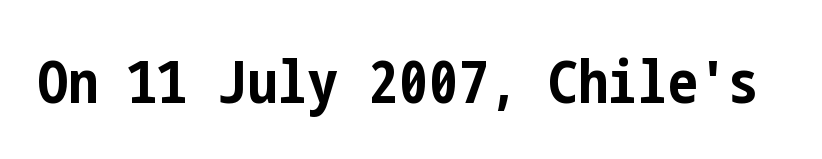
The image shows 60 px bold, condensed sans-serif type, upright; set normal letter spacing, not underlined; low stroke contrast and a medium x-height.
